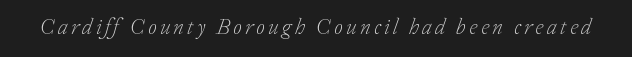
{"italic": "yes", "lean": "right", "slant_degrees": 20, "bold": "no", "underline": "no", "glyph_px": 22}
